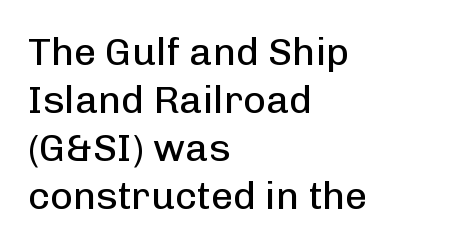
Q: Is the text bold? A: No.
Q: Is the text italic (slanted)? A: No, it is upright.
Q: Is the typeface a serif or a sans-serif typeface? A: Sans-serif.
Q: Is the text underlined? A: No.
Q: How is the paragraph aligned? A: Left-aligned.
Q: Is the spacing between letters normal or unusually wide? A: Normal.
Q: Width (condensed, normal, or wide)? A: Normal.
Q: Stroke contrast? A: Low.
Q: x-height? A: Medium.
Q: Monospaced? A: No.
